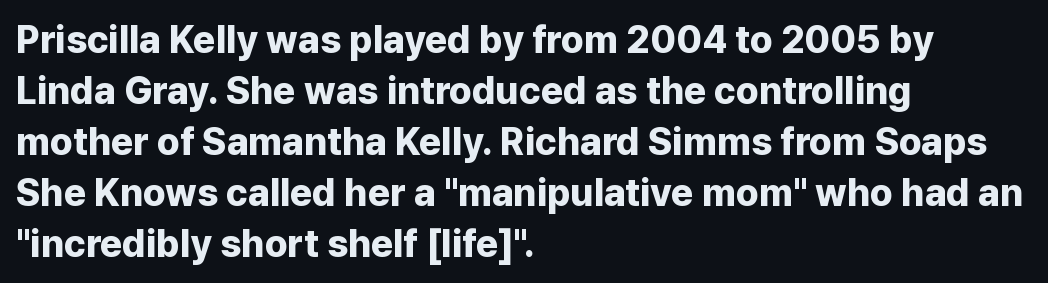
The image shows 38 px bold sans-serif type, upright; set left-aligned, normal line spacing (1.34x), normal letter spacing, not underlined; low stroke contrast and a medium x-height.
